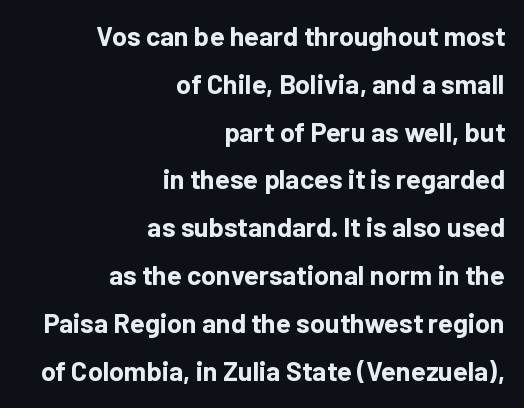
Q: Is the text bold? A: Yes.
Q: Is the text italic (slanted)? A: No, it is upright.
Q: Is the text underlined? A: No.
Q: How is the paragraph aligned? A: Right-aligned.
Q: Is the spacing between letters normal or unusually wide? A: Normal.
